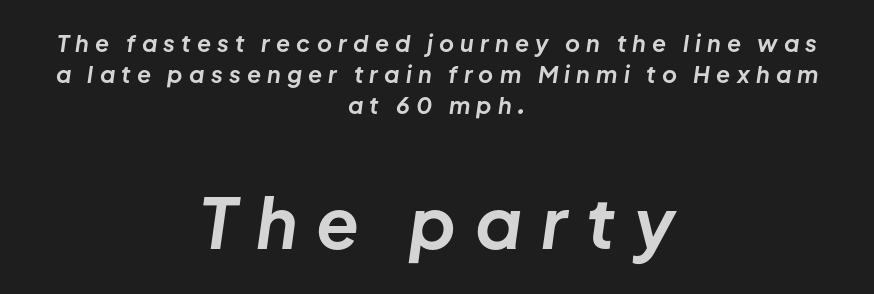
The paragraph has two soft edges and a firm central axis. The tracking reads as deliberately expanded to a designer's eye. This layout puts the modest block above and the oversized block below. The sample has been set heavy, in full bold. In terms of leading, this rendering sits right in the middle.
